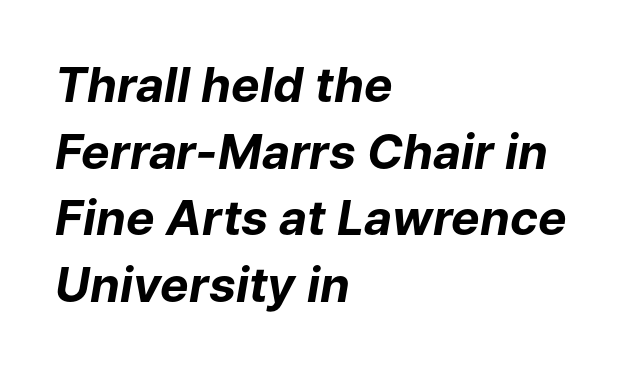
{"italic": "yes", "lean": "right", "slant_degrees": 9, "bold": "yes", "weight": "bold", "width": "normal", "stroke_contrast": "low", "x_height": "medium", "monospaced": "no", "underline": "no", "align": "left", "line_spacing": "normal", "line_spacing_ratio": 1.39, "letter_spacing": "normal", "letter_spacing_em": 0.0, "glyph_px": 48}
